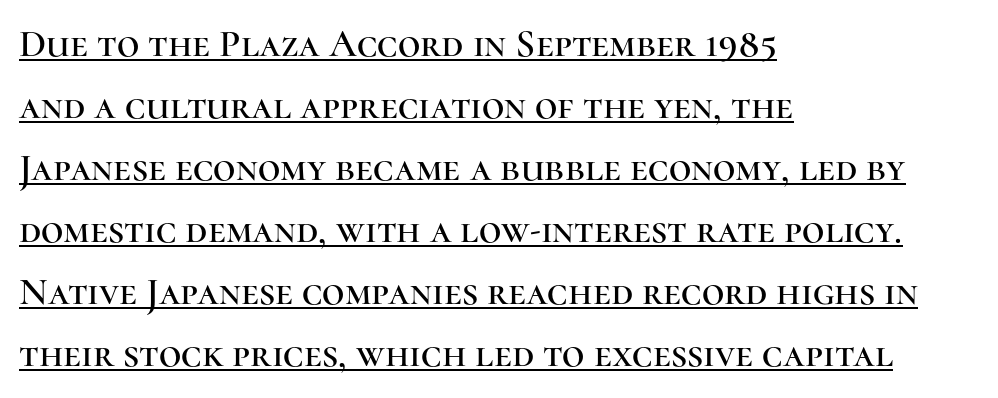
These characters rest on top of a visible drawn line. All the whitespace from short lines collects on the right. Horizontal bands of white between lines are of average thickness. What stands out about the letter spacing? Nothing — it is the standard amount. Serifs: yes, visible at the terminals of the letterforms.
